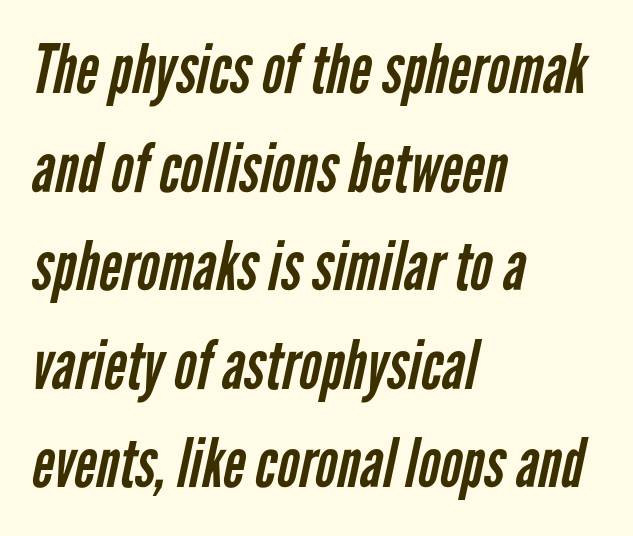
The image shows 68 px regular-weight, condensed sans-serif type; set left-aligned, normal line spacing (1.45x), normal letter spacing, not underlined; low stroke contrast and a medium x-height.
